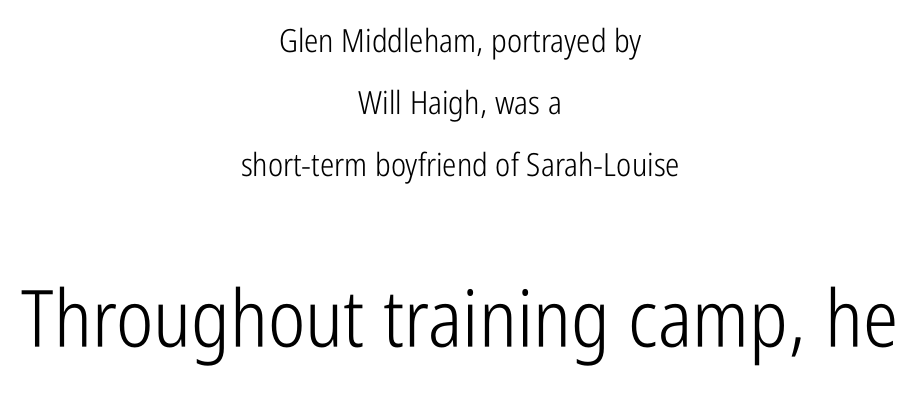
Top chunk: small. Bottom chunk: large. Designer's note — italics off, roman on. Underline: absent. Vertical stems look standard width or narrower in stroke. The text block is weighted toward neither margin, spreading evenly from the middle. Default kerning and tracking; the words read as compact shapes.
